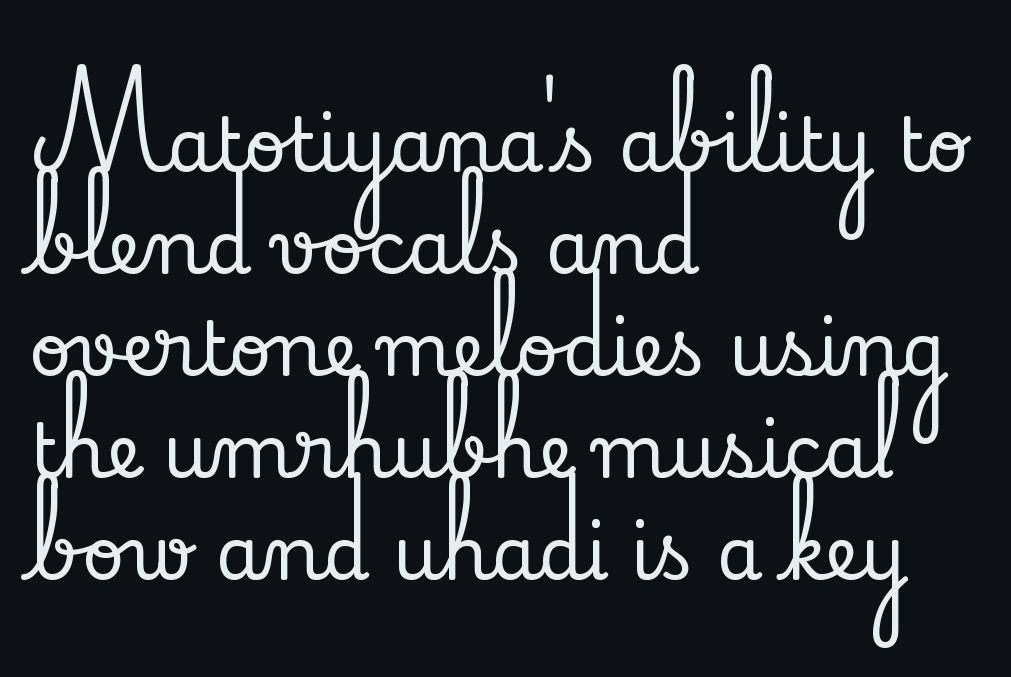
{"serif": "yes", "italic": "no", "width": "normal", "stroke_contrast": "low", "x_height": "small", "monospaced": "no", "underline": "no", "align": "left", "line_spacing": "normal", "line_spacing_ratio": 1.38, "letter_spacing": "normal", "letter_spacing_em": 0.0, "glyph_px": 74}
